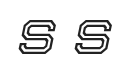
Q: Is the text italic (slanted)? A: Yes, it leans right by about 12 degrees.
Q: Is the text underlined? A: No.
Q: Is the spacing between letters normal or unusually wide? A: Unusually wide.
Q: Width (condensed, normal, or wide)? A: Normal.
Q: x-height? A: Medium.
Q: Monospaced? A: No.
